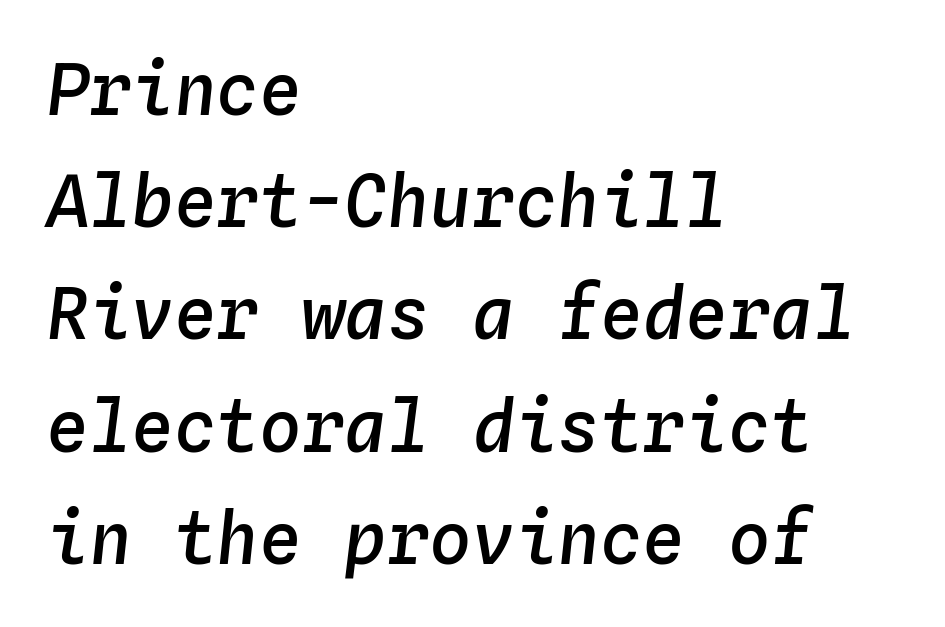
Fixed-width glyphs throughout — classic coding-font behaviour. The tracking reads as untouched default to a designer's eye. Posture: slanted. The space between consecutive lines is moderate. Decoration check: the copy has no underline.
